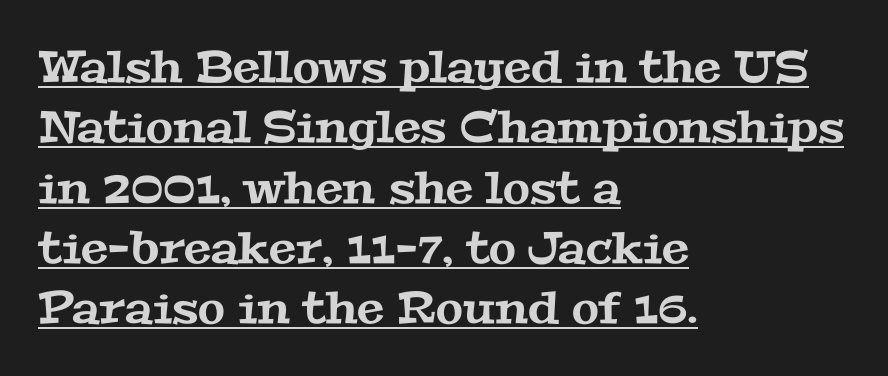
{"serif": "yes", "width": "wide", "stroke_contrast": "medium", "x_height": "medium", "monospaced": "no", "underline": "yes", "align": "left", "line_spacing": "normal", "line_spacing_ratio": 1.37, "letter_spacing": "normal", "letter_spacing_em": 0.0, "glyph_px": 44}
